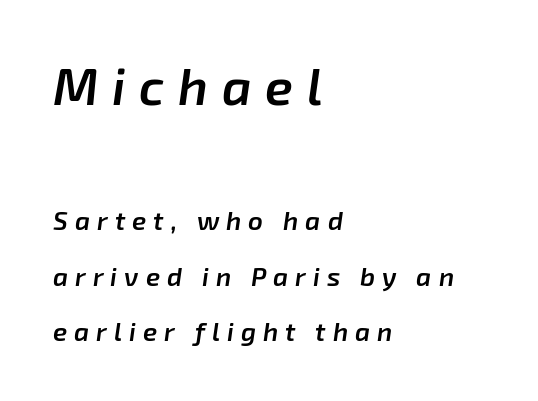
Q: Is the text bold? A: Semi-bold.
Q: Is the text italic (slanted)? A: Yes, it leans right by about 8 degrees.
Q: Is the text underlined? A: No.
Q: How is the paragraph aligned? A: Left-aligned.
Q: Is the spacing between letters normal or unusually wide? A: Unusually wide.
Q: Is the spacing between lines tight, normal or loose? A: Loose.
Q: Which block of text is set in a larger size, the first (top) or the second (bottom)? A: The first (top) one.
Q: Width (condensed, normal, or wide)? A: Normal.
Q: Stroke contrast? A: Low.
Q: x-height? A: Medium.
Q: Monospaced? A: No.
